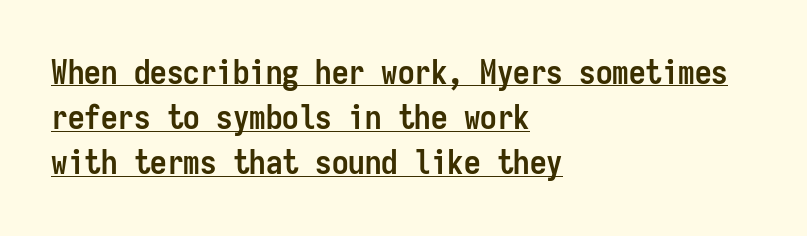
{"serif": "no", "italic": "no", "bold": "yes", "weight": "semibold", "width": "condensed", "stroke_contrast": "low", "x_height": "medium", "monospaced": "yes", "underline": "yes", "align": "left", "line_spacing": "normal", "line_spacing_ratio": 1.37, "letter_spacing": "normal", "letter_spacing_em": 0.0, "glyph_px": 33}
